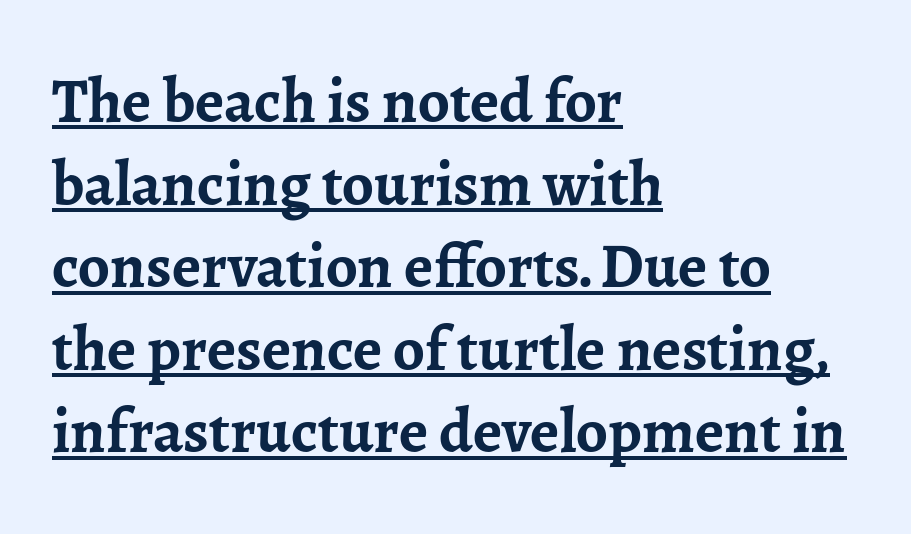
The image shows 63 px semibold serif type, upright; set left-aligned, normal line spacing (1.31x), normal letter spacing, underlined; low stroke contrast and a medium x-height.
